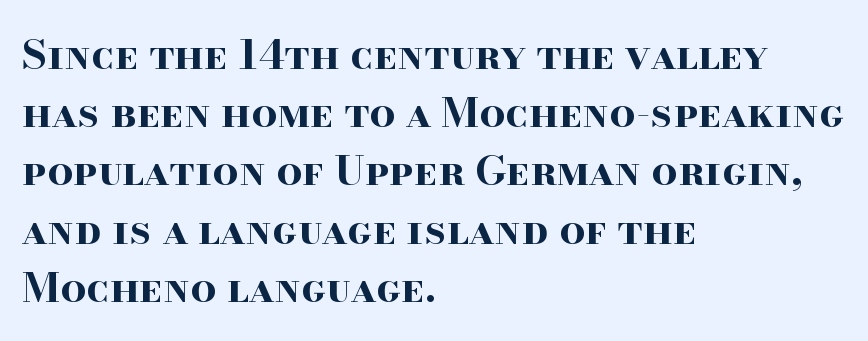
The image shows 41 px bold, wide serif type, upright; set left-aligned, normal line spacing (1.42x), normal letter spacing, not underlined; high stroke contrast and a small x-height.
